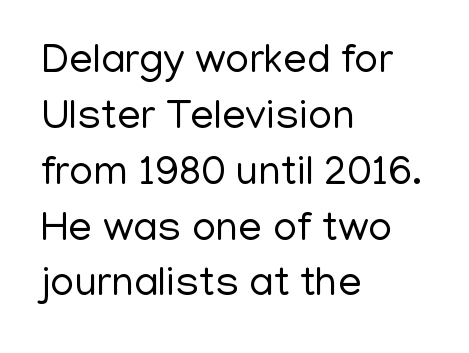
Regarding serifs, this sample does without them. You could not count columns in this text — the font is proportionally spaced. Ordinary non-slanted type is in use. The characters are drawn with everyday or finer stroke widths.
